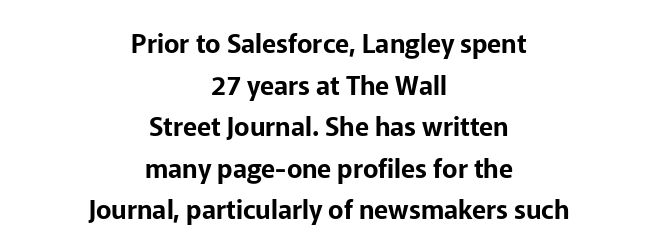
The image shows 26 px text type, upright; set centered, normal line spacing (1.6x), normal letter spacing, not underlined.
